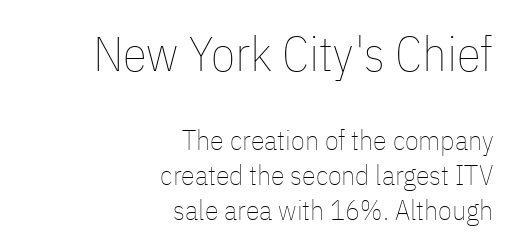
Tracking value appears to be zero — textbook default spacing. Character widths vary here, with narrow letters taking less room than wide ones. Each new line begins a customary step beneath the previous one. The lines are quadded right. Compared with a typical body face, this is equally light or lighter still. Size contrast runs from large at the top to small at the bottom.
